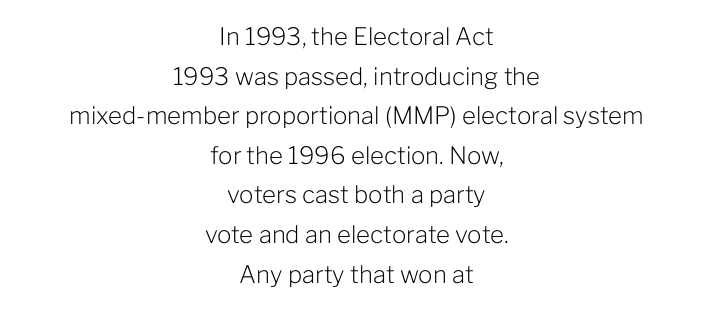
Q: Is the text bold? A: No.
Q: Is the text italic (slanted)? A: No, it is upright.
Q: Is the text underlined? A: No.
Q: How is the paragraph aligned? A: Centered.
Q: Is the spacing between letters normal or unusually wide? A: Normal.
Q: Is the spacing between lines tight, normal or loose? A: Normal.
